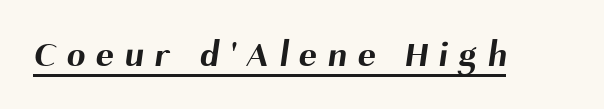
Heavy-handed strokes throughout: this text is bold. Looks like regular typesetting: each glyph gets only the width it needs. The font family rendered here belongs to the sans-serif group. A baseline rule has been typeset under these characters. The line texture is sparse and dotted thanks to wide tracking.
